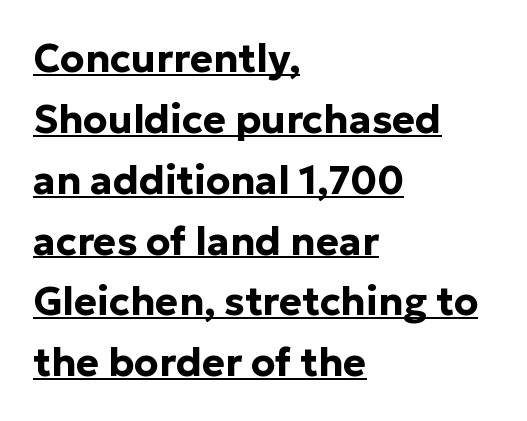
Q: Is the text bold? A: Yes.
Q: Is the text italic (slanted)? A: No, it is upright.
Q: Is the typeface a serif or a sans-serif typeface? A: Sans-serif.
Q: Is the text underlined? A: Yes.
Q: How is the paragraph aligned? A: Left-aligned.
Q: Is the spacing between letters normal or unusually wide? A: Normal.
Q: Is the spacing between lines tight, normal or loose? A: Normal.
Q: Width (condensed, normal, or wide)? A: Normal.
Q: Stroke contrast? A: Low.
Q: x-height? A: Medium.
Q: Monospaced? A: No.
